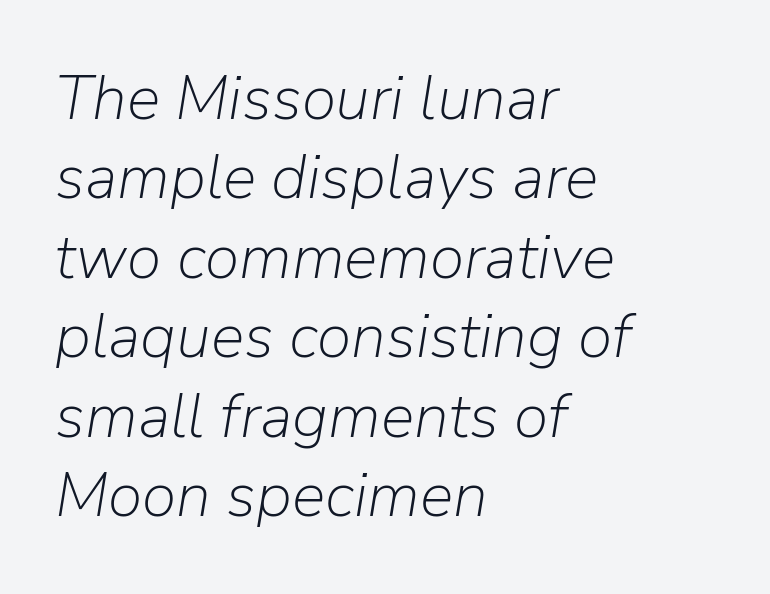
Every character sits at an angle, as italics do. No heavy texture on the line: the type isn't bold. The rendering uses natural spacing where letterforms have individual widths. The rendering anchors every line to the left-hand side.
